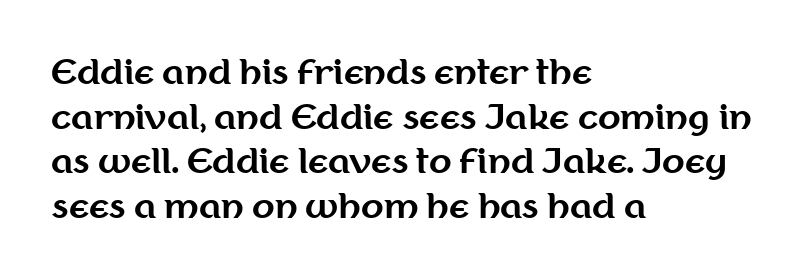
Q: Is the text bold? A: Yes.
Q: Is the text italic (slanted)? A: No, it is upright.
Q: Is the typeface a serif or a sans-serif typeface? A: Sans-serif.
Q: Is the text underlined? A: No.
Q: How is the paragraph aligned? A: Left-aligned.
Q: Is the spacing between letters normal or unusually wide? A: Normal.
Q: Is the spacing between lines tight, normal or loose? A: Normal.
Q: Width (condensed, normal, or wide)? A: Normal.
Q: Stroke contrast? A: Medium.
Q: x-height? A: Medium.
Q: Monospaced? A: No.
